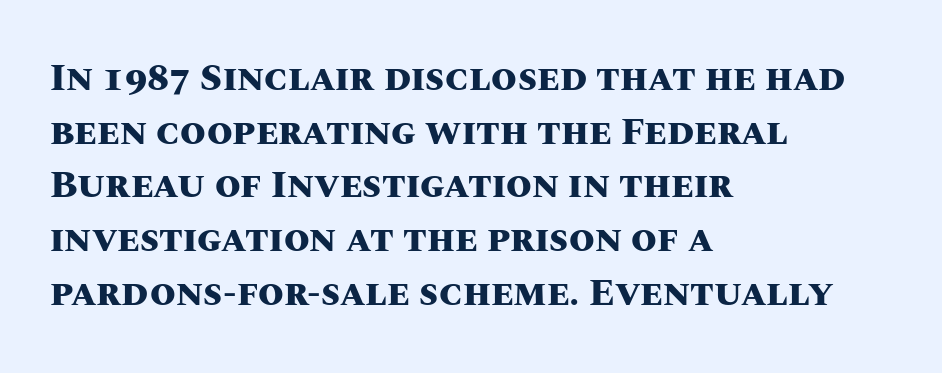
{"italic": "no", "bold": "yes", "weight": "heavy", "width": "normal", "stroke_contrast": "medium", "x_height": "large", "monospaced": "no", "underline": "no", "align": "left", "line_spacing": "normal", "line_spacing_ratio": 1.45, "letter_spacing": "normal", "letter_spacing_em": 0.0, "glyph_px": 37}
